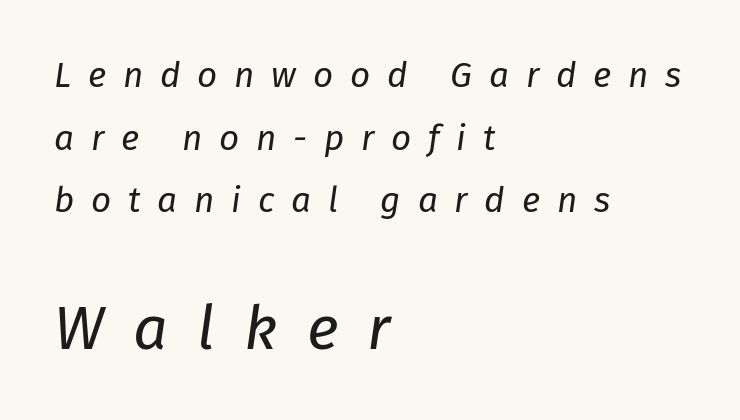
The image shows 61 px regular-weight type, italic (leaning right); set left-aligned, line spacing 1.79x, unusually wide letter spacing (+0.48 em), not underlined; the second (bottom) block is 1.74x larger; low stroke contrast and a medium x-height.
